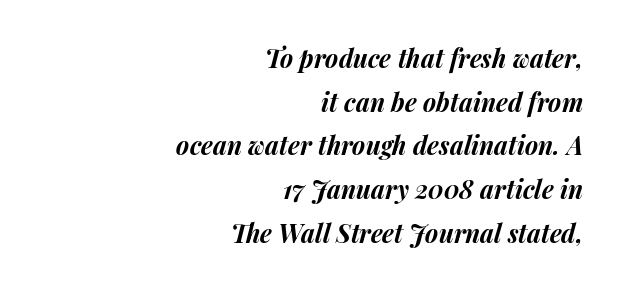
Here the glyphs are tracked normally, forming tight word shapes. Italic: yes, the glyphs are oblique. Plenty of ink on the page — the face is bold. The typesetter chose a ragged-left arrangement here. Check under the words: just untouched page.
